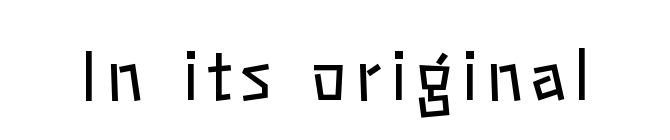
The strip under each line holds only bare page. Compared with a typical body face, this is equally light or lighter still. No italicization has been applied; the sample stays upright. Proportional: the letters do not fall into vertical columns.
